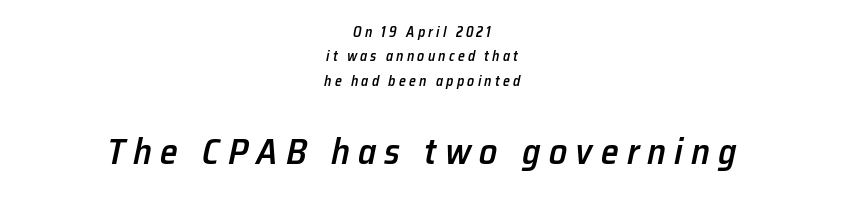
The image shows 36 px semibold type, italic (leaning right); set centered, line spacing 1.74x, unusually wide letter spacing (+0.23 em), not underlined; the second (bottom) block is 2.57x larger; low stroke contrast and a medium x-height.
